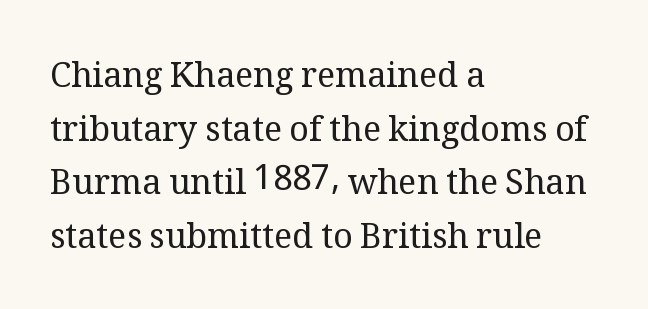
Compared with a typical body face, this is equally light or lighter still. The lines in this sample share a left origin and differ only in where they stop. The passage shown is typed in a proportional face where columns would drift. Descenders hang freely into open space. The letters stand upright; this is a roman face. Caption: standard tracking, unaltered.
